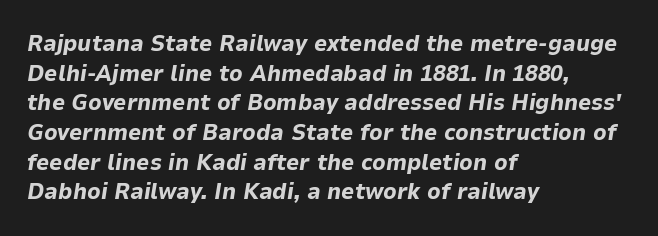
The image shows 23 px bold type, italic (leaning right); set left-aligned, normal line spacing (1.29x), normal letter spacing, not underlined.
